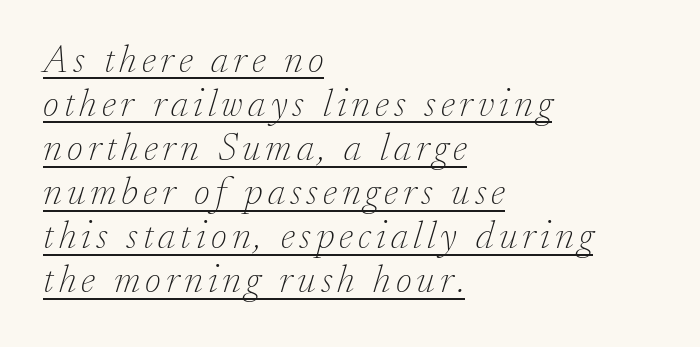
Q: Is the text bold? A: No.
Q: Is the text italic (slanted)? A: Yes, it leans right by about 17 degrees.
Q: Is the typeface a serif or a sans-serif typeface? A: Serif.
Q: Is the text underlined? A: Yes.
Q: How is the paragraph aligned? A: Left-aligned.
Q: Is the spacing between lines tight, normal or loose? A: Tight.
Q: Width (condensed, normal, or wide)? A: Normal.
Q: Stroke contrast? A: Low.
Q: x-height? A: Small.
Q: Monospaced? A: No.
